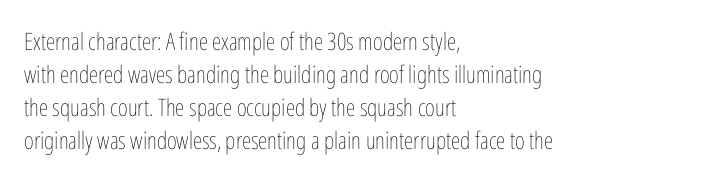
{"italic": "no", "bold": "no", "underline": "no", "align": "left", "line_spacing": "normal", "line_spacing_ratio": 1.38, "letter_spacing": "normal", "letter_spacing_em": 0.0, "glyph_px": 24}
